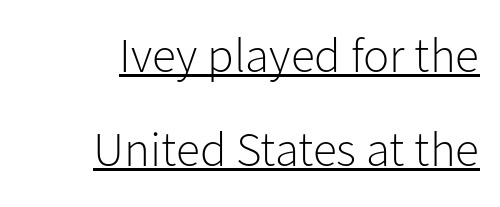
Q: Is the text bold? A: No.
Q: Is the text italic (slanted)? A: No, it is upright.
Q: Is the typeface a serif or a sans-serif typeface? A: Sans-serif.
Q: Is the text underlined? A: Yes.
Q: How is the paragraph aligned? A: Right-aligned.
Q: Is the spacing between letters normal or unusually wide? A: Normal.
Q: Is the spacing between lines tight, normal or loose? A: Loose.
Q: Width (condensed, normal, or wide)? A: Normal.
Q: Stroke contrast? A: Low.
Q: x-height? A: Medium.
Q: Monospaced? A: No.
